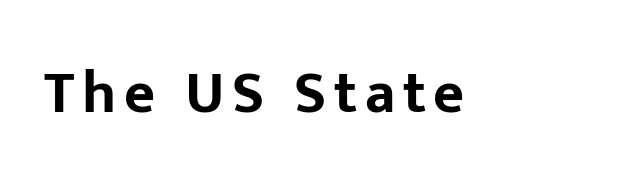
The image shows 60 px bold sans-serif type, upright; set not underlined; low stroke contrast and a medium x-height.
